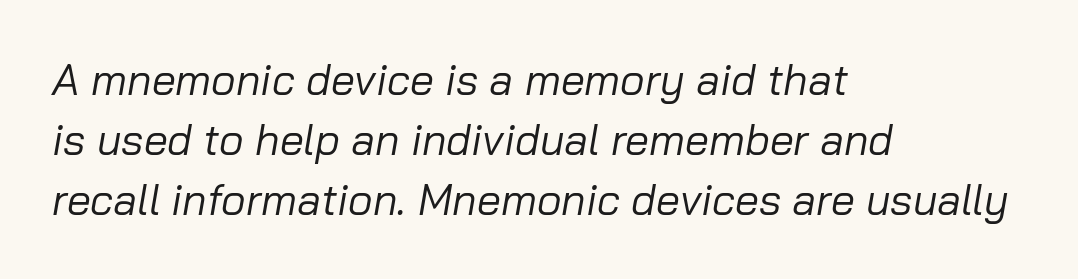
{"italic": "yes", "lean": "right", "slant_degrees": 10, "bold": "no", "weight": "regular", "width": "normal", "stroke_contrast": "low", "x_height": "medium", "monospaced": "no", "underline": "no", "align": "left", "line_spacing": "normal", "line_spacing_ratio": 1.4, "letter_spacing": "normal", "letter_spacing_em": 0.0, "glyph_px": 43}
